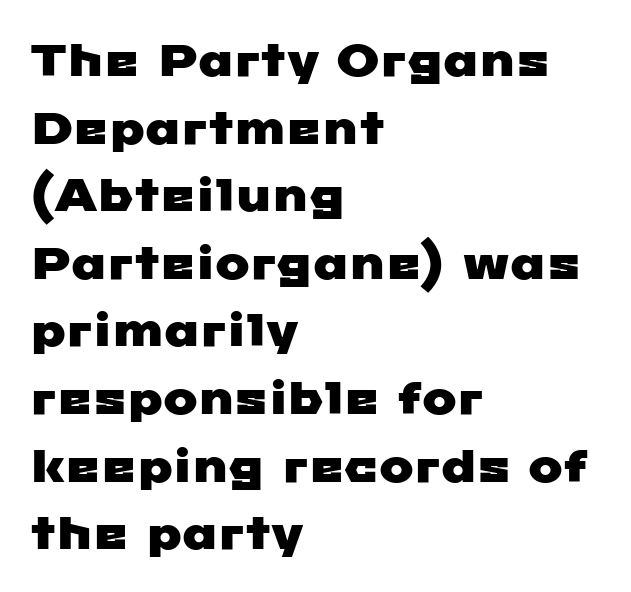
The image shows 46 px wide sans-serif type; set left-aligned, normal line spacing (1.47x), normal letter spacing, not underlined; low stroke contrast and a medium x-height.
